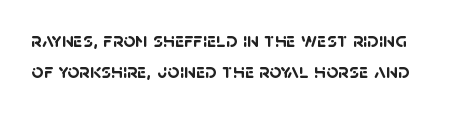
The image shows 21 px bold type; set normal line spacing (1.46x), normal letter spacing, not underlined.
